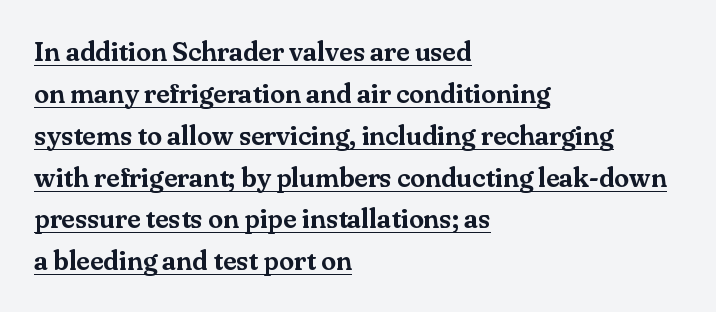
Q: Is the text italic (slanted)? A: No, it is upright.
Q: Is the text underlined? A: Yes.
Q: How is the paragraph aligned? A: Left-aligned.
Q: Is the spacing between letters normal or unusually wide? A: Normal.
Q: Is the spacing between lines tight, normal or loose? A: Normal.
